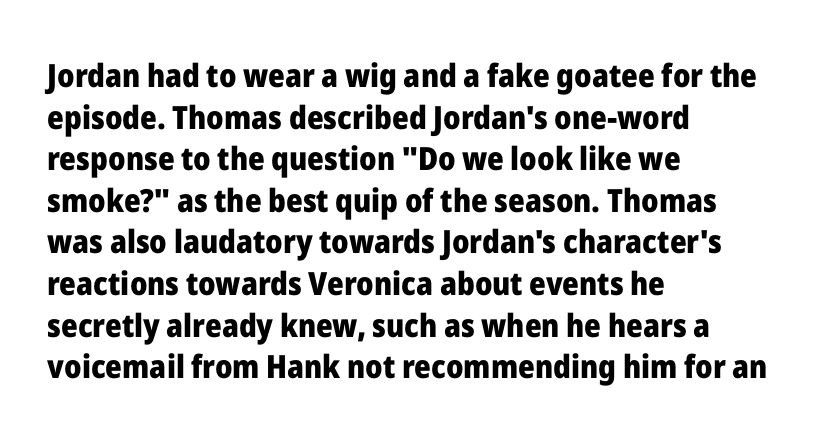
{"serif": "no", "italic": "no", "bold": "yes", "weight": "heavy", "width": "normal", "stroke_contrast": "low", "x_height": "medium", "monospaced": "no", "underline": "no", "align": "left", "line_spacing": "normal", "line_spacing_ratio": 1.3, "letter_spacing": "normal", "letter_spacing_em": 0.0, "glyph_px": 32}
